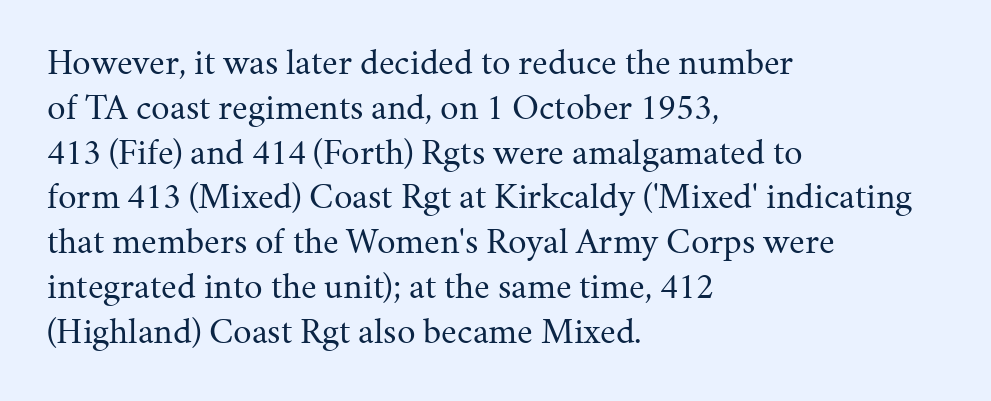
{"serif": "yes", "italic": "no", "bold": "no", "weight": "regular", "width": "normal", "stroke_contrast": "medium", "x_height": "medium", "monospaced": "no", "underline": "no", "align": "left", "line_spacing_ratio": 1.21, "letter_spacing": "normal", "letter_spacing_em": 0.0, "glyph_px": 37}
